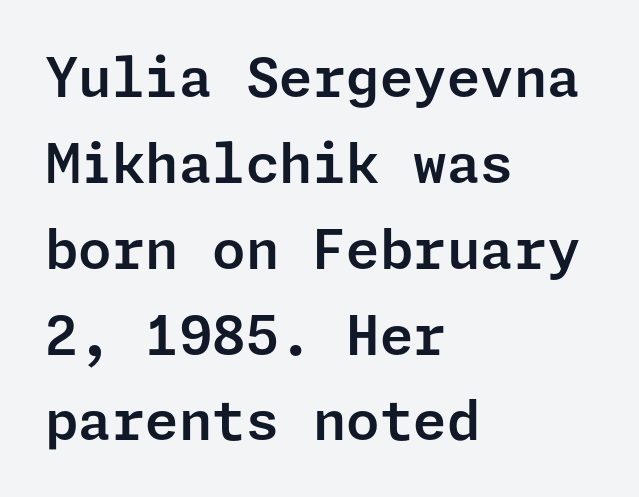
The image shows 54 px sans-serif type, upright; set left-aligned, normal line spacing (1.59x), normal letter spacing, not underlined; low stroke contrast and a medium x-height.
